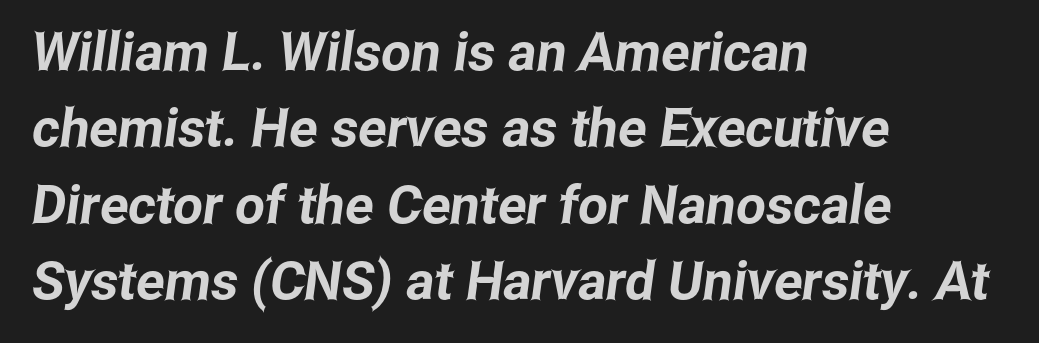
The setting favours the left margin, as ordinary paragraphs usually do. This rendering employs a face without finishing strokes, i.e., a sans-serif. Plain, unruled lines of type. One glance says typical: line gaps are just what's usual. Characters follow at the spacing the type designer built in. Spacing verdict: proportional, widths tailored to each character.
